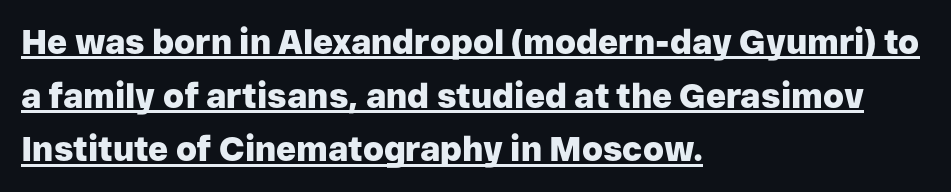
{"serif": "no", "italic": "no", "bold": "yes", "weight": "heavy", "width": "normal", "stroke_contrast": "low", "x_height": "medium", "monospaced": "no", "underline": "yes", "align": "left", "line_spacing": "normal", "line_spacing_ratio": 1.58, "letter_spacing": "normal", "letter_spacing_em": 0.0, "glyph_px": 34}
